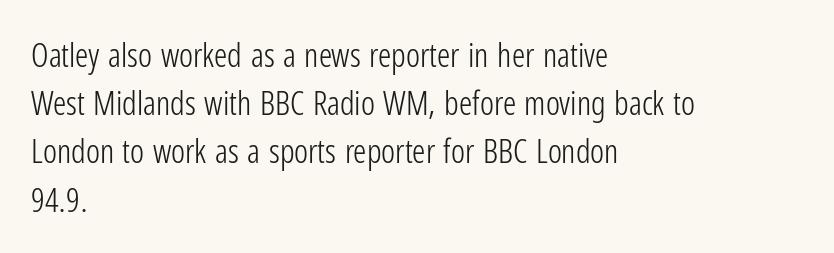
The typeface chosen for these lines omits serifs. Every stem runs plumb, perpendicular to the baseline. Which margin do the lines hug? The left one — the right edge is uneven. Underlining? Definitely not there. Summary of weight: not heavy and not bold.
